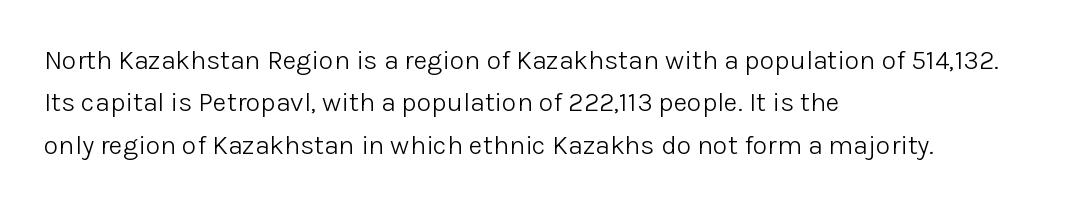
Q: Is the text bold? A: No.
Q: Is the text italic (slanted)? A: No, it is upright.
Q: Is the text underlined? A: No.
Q: How is the paragraph aligned? A: Left-aligned.
Q: Is the spacing between letters normal or unusually wide? A: Normal.
Q: Is the spacing between lines tight, normal or loose? A: Normal.
